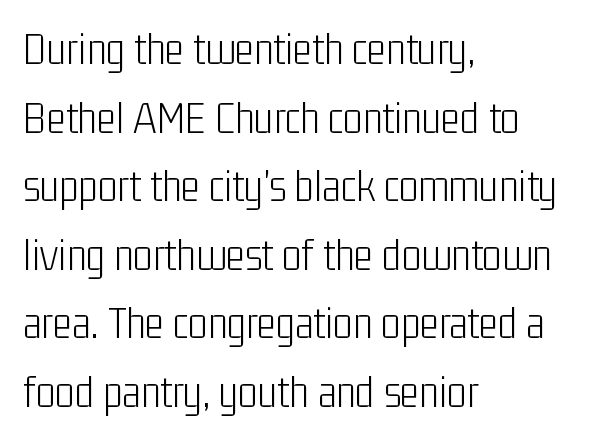
Q: Is the text bold? A: No.
Q: Is the text italic (slanted)? A: No, it is upright.
Q: Is the typeface a serif or a sans-serif typeface? A: Sans-serif.
Q: Is the text underlined? A: No.
Q: How is the paragraph aligned? A: Left-aligned.
Q: Is the spacing between letters normal or unusually wide? A: Normal.
Q: Is the spacing between lines tight, normal or loose? A: Normal.
Q: Width (condensed, normal, or wide)? A: Condensed.
Q: Stroke contrast? A: Low.
Q: x-height? A: Medium.
Q: Monospaced? A: No.
